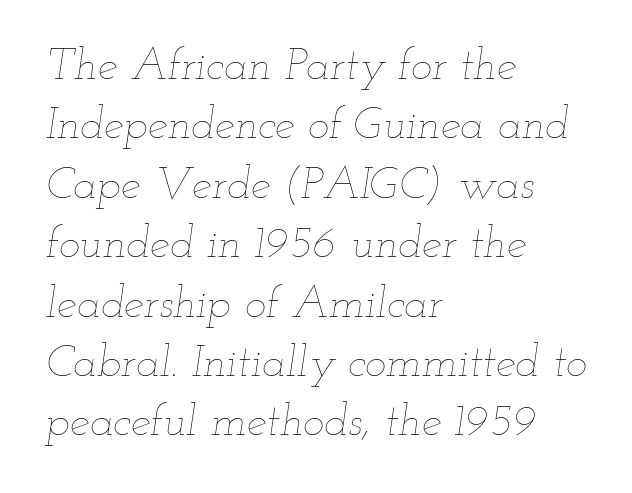
{"italic": "yes", "lean": "right", "slant_degrees": 12, "bold": "no", "weight": "thin", "width": "wide", "stroke_contrast": "low", "x_height": "small", "monospaced": "no", "underline": "no", "align": "left", "line_spacing": "normal", "line_spacing_ratio": 1.32, "letter_spacing": "normal", "letter_spacing_em": 0.0, "glyph_px": 45}
